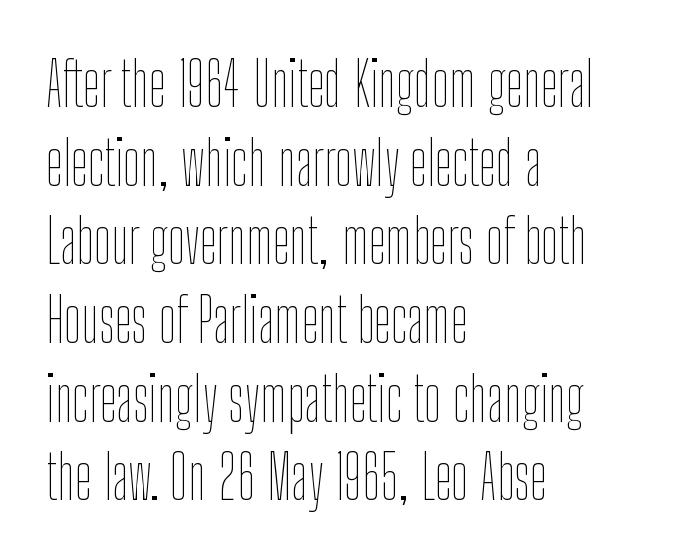
{"italic": "no", "bold": "no", "weight": "thin", "width": "condensed", "stroke_contrast": "low", "x_height": "medium", "monospaced": "no", "underline": "no", "align": "left", "line_spacing": "normal", "line_spacing_ratio": 1.29, "letter_spacing": "normal", "letter_spacing_em": 0.0, "glyph_px": 61}
